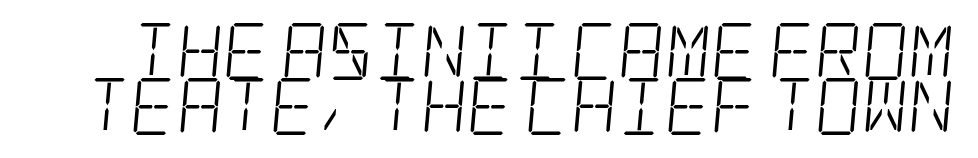
{"serif": "yes", "bold": "no", "weight": "light", "width": "condensed", "stroke_contrast": "low", "x_height": "large", "underline": "no", "line_spacing": "tight", "line_spacing_ratio": 0.96, "letter_spacing": "normal", "letter_spacing_em": 0.0, "glyph_px": 57}
